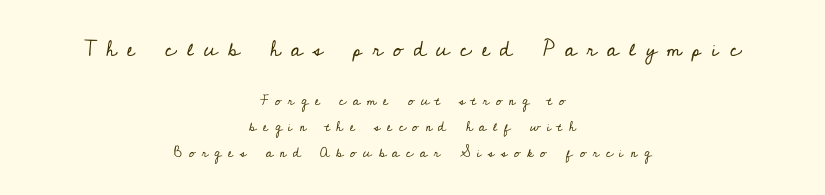
This layout puts the oversized block above and the modest block below. Every row of glyphs is offset so its center matches the block's center. The strokes carry an ordinary text weight at most.
